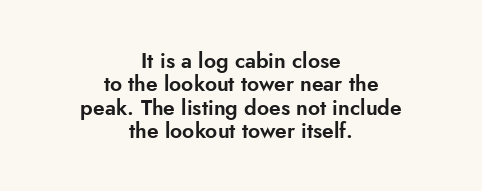
The letters stand straight up with perfectly vertical stems. The paragraph shown floats in the horizontal middle. The area under the type is left untouched. Quick note: interline space is minimal.
